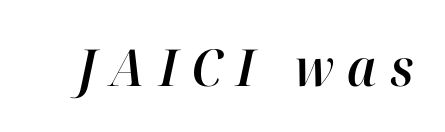
Q: Is the text italic (slanted)? A: Yes, it leans right by about 12 degrees.
Q: Is the text underlined? A: No.
Q: Is the spacing between letters normal or unusually wide? A: Unusually wide.
Q: Width (condensed, normal, or wide)? A: Normal.
Q: Stroke contrast? A: High.
Q: x-height? A: Medium.
Q: Monospaced? A: No.
